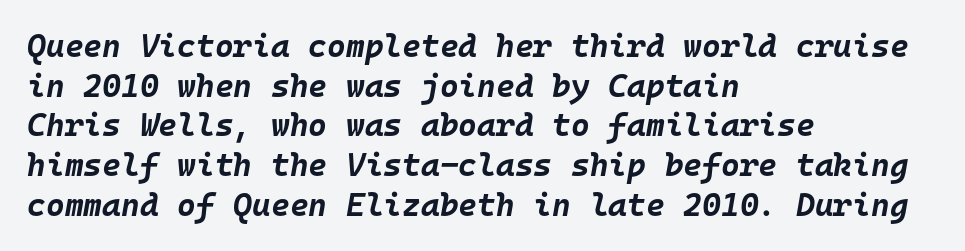
Just letters on the line, the space beneath them empty. Look at the stroke-to-counter ratio: heavy, a bold. Looks like terminal output: every glyph gets an equal slot. This rendering uses left alignment, leaving the right contour irregular. Tall strokes in this sample are angled rather than plumb. Tracking here is standard; glyphs follow each other at the usual distance.
